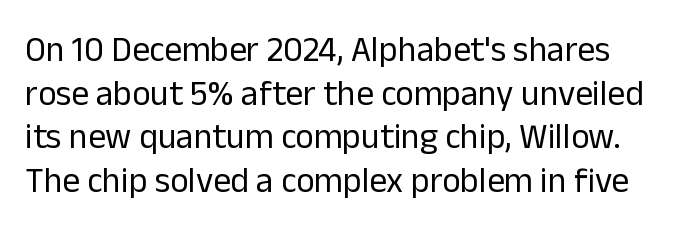
Q: Is the text bold? A: No.
Q: Is the text italic (slanted)? A: No, it is upright.
Q: Is the typeface a serif or a sans-serif typeface? A: Sans-serif.
Q: Is the text underlined? A: No.
Q: Is the spacing between letters normal or unusually wide? A: Normal.
Q: Is the spacing between lines tight, normal or loose? A: Normal.
Q: Width (condensed, normal, or wide)? A: Normal.
Q: Stroke contrast? A: Low.
Q: x-height? A: Medium.
Q: Monospaced? A: No.
